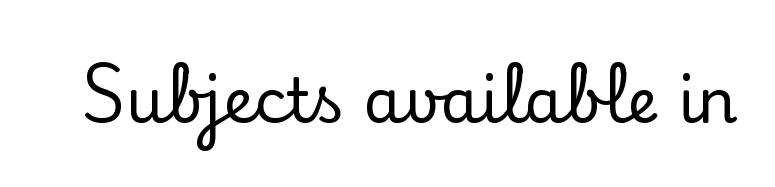
{"serif": "yes", "italic": "no", "width": "normal", "stroke_contrast": "low", "x_height": "small", "monospaced": "no", "underline": "no", "letter_spacing": "normal", "letter_spacing_em": 0.0, "glyph_px": 62}
